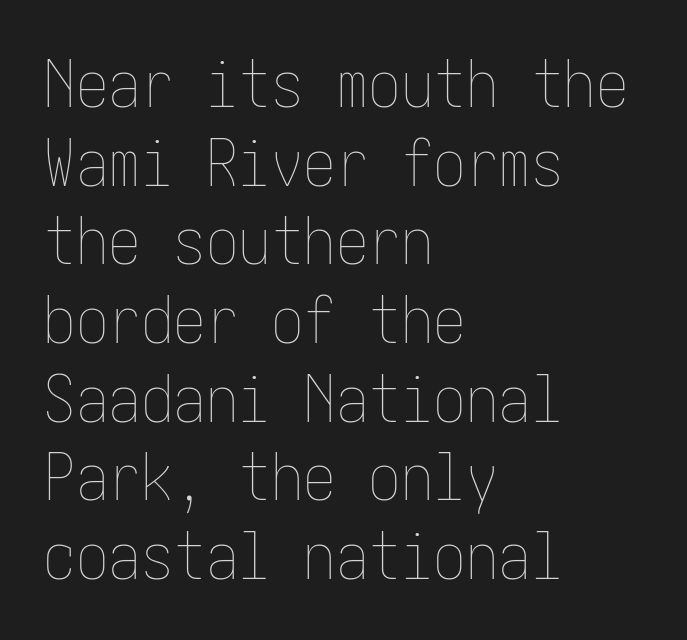
The image shows 65 px thin, condensed type, upright; set left-aligned, line spacing 1.21x, normal letter spacing, not underlined; low stroke contrast and a medium x-height.
